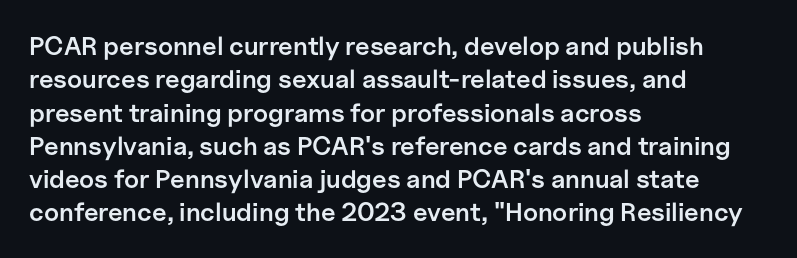
The line texture is even and compact thanks to regular tracking. Tall strokes in this sample are plumb rather than angled. The paragraph shown leans on its left margin. The strip under each line holds only bare page.
